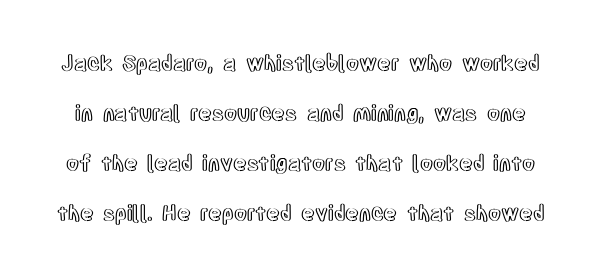
The image shows 21 px text type, upright; set loose line spacing (2.38x), normal letter spacing, not underlined.
